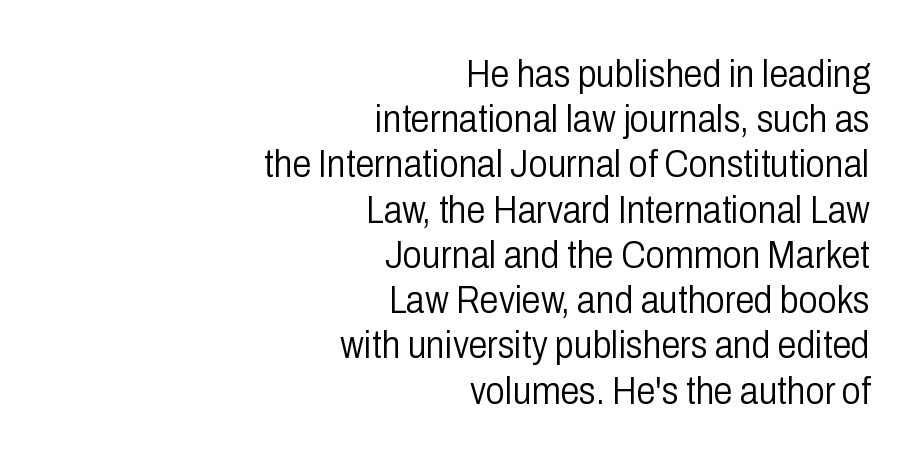
Default kerning and tracking; the words read as compact shapes. Think of a printed novel: that variable character pitch is what you see here. Anything drawn beneath the words? Only blank space. Summary of weight: not heavy and not bold. Each line ends at the same right margin while the left side varies. Ascenders rise straight up at ninety degrees.
